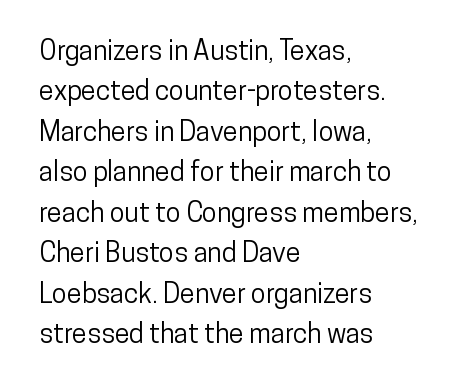
Q: Is the text italic (slanted)? A: No, it is upright.
Q: Is the text underlined? A: No.
Q: How is the paragraph aligned? A: Left-aligned.
Q: Is the spacing between letters normal or unusually wide? A: Normal.
Q: Is the spacing between lines tight, normal or loose? A: Normal.
